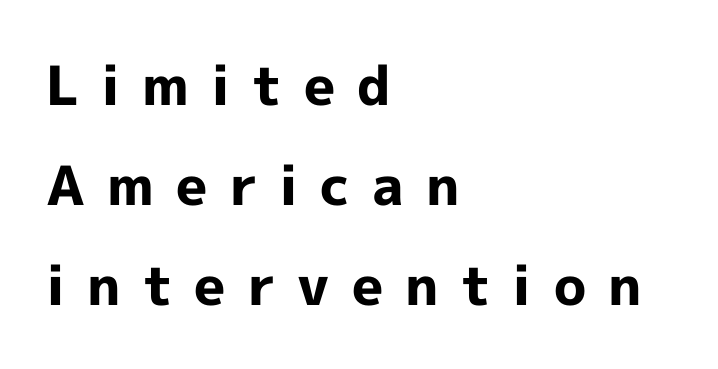
{"serif": "no", "italic": "no", "bold": "yes", "weight": "bold", "width": "normal", "x_height": "medium", "monospaced": "no", "underline": "no", "align": "left", "line_spacing_ratio": 1.85, "letter_spacing": "wide", "letter_spacing_em": 0.41, "glyph_px": 54}
